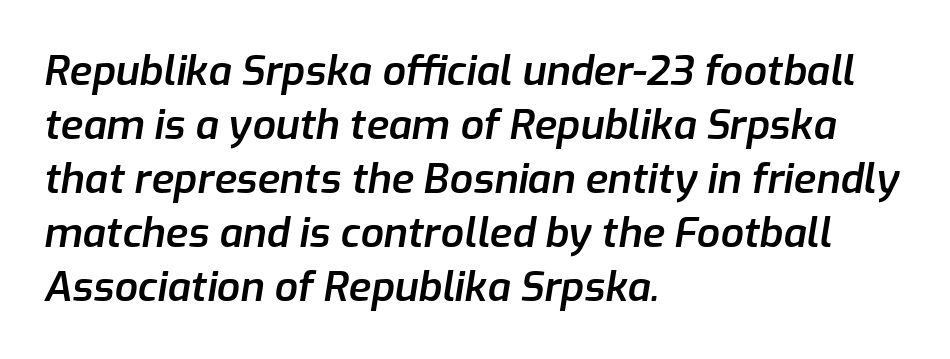
Short and long lines alike share a common starting point at left. Observe the ordinary spacing: letters are neighbours, not strangers. Horizontal bands of white between lines are of average thickness. The letters advance in unequal steps, a hallmark of proportional type.
